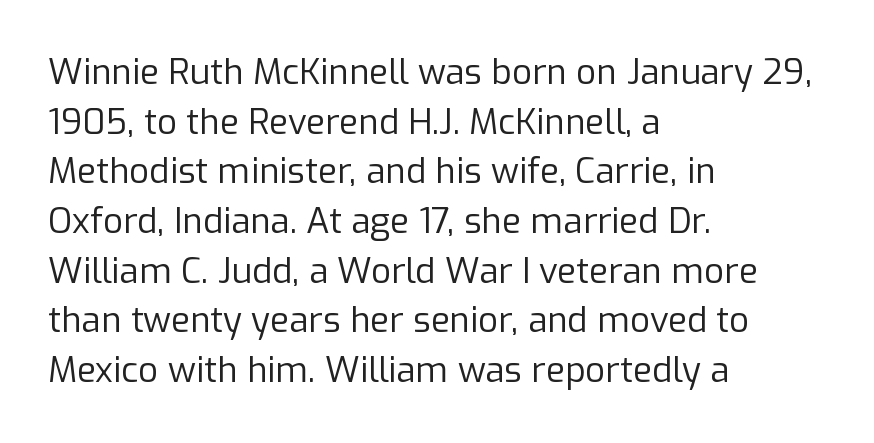
Q: Is the text bold? A: No.
Q: Is the text italic (slanted)? A: No, it is upright.
Q: Is the typeface a serif or a sans-serif typeface? A: Sans-serif.
Q: Is the text underlined? A: No.
Q: How is the paragraph aligned? A: Left-aligned.
Q: Is the spacing between letters normal or unusually wide? A: Normal.
Q: Is the spacing between lines tight, normal or loose? A: Normal.
Q: Width (condensed, normal, or wide)? A: Normal.
Q: Stroke contrast? A: Low.
Q: x-height? A: Medium.
Q: Monospaced? A: No.
